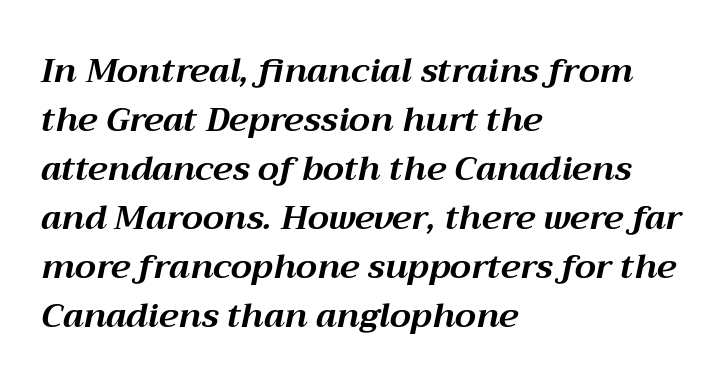
{"italic": "yes", "lean": "right", "slant_degrees": 12, "bold": "yes", "weight": "bold", "width": "normal", "stroke_contrast": "medium", "x_height": "medium", "monospaced": "no", "underline": "no", "align": "left", "line_spacing": "normal", "line_spacing_ratio": 1.44, "letter_spacing": "normal", "letter_spacing_em": 0.0, "glyph_px": 34}
